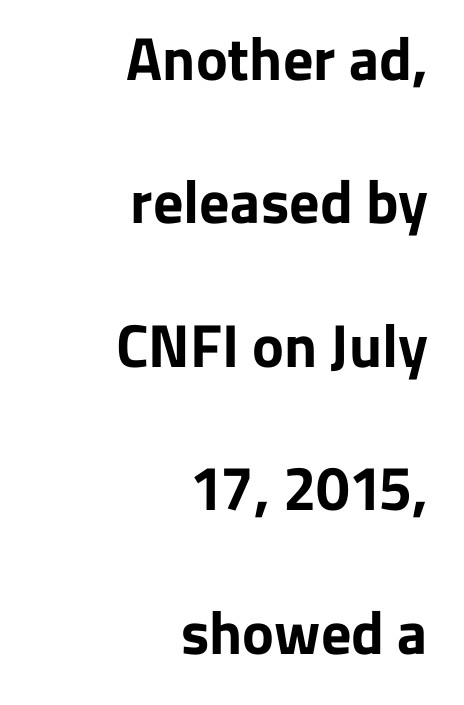
{"serif": "no", "italic": "no", "bold": "yes", "weight": "bold", "width": "normal", "stroke_contrast": "low", "x_height": "medium", "monospaced": "no", "underline": "no", "align": "right", "line_spacing": "loose", "line_spacing_ratio": 2.39, "letter_spacing": "normal", "letter_spacing_em": 0.0, "glyph_px": 60}
